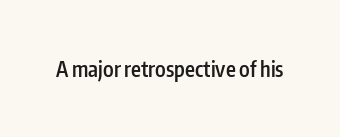
Q: Is the text bold? A: Semi-bold.
Q: Is the text italic (slanted)? A: No, it is upright.
Q: Is the text underlined? A: No.
Q: Is the spacing between letters normal or unusually wide? A: Normal.
